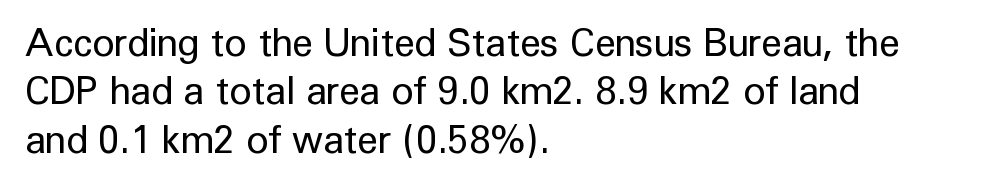
{"serif": "no", "italic": "no", "bold": "no", "weight": "regular", "width": "normal", "stroke_contrast": "low", "x_height": "medium", "monospaced": "no", "underline": "no", "align": "left", "line_spacing": "normal", "line_spacing_ratio": 1.27, "letter_spacing": "normal", "letter_spacing_em": 0.0, "glyph_px": 38}
